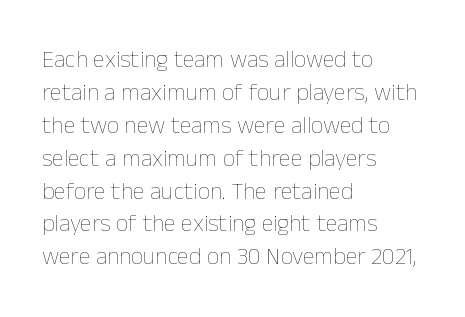
{"italic": "no", "bold": "no", "underline": "no", "align": "left", "line_spacing": "normal", "line_spacing_ratio": 1.37, "letter_spacing": "normal", "letter_spacing_em": 0.0, "glyph_px": 24}
